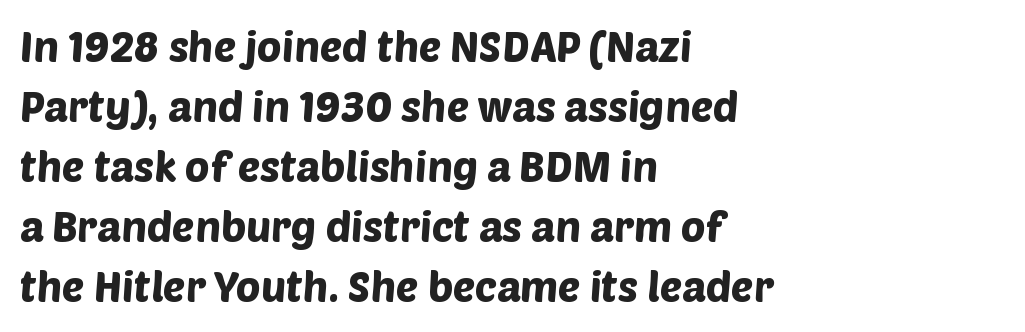
Q: Is the typeface a serif or a sans-serif typeface? A: Sans-serif.
Q: Is the text underlined? A: No.
Q: How is the paragraph aligned? A: Left-aligned.
Q: Is the spacing between letters normal or unusually wide? A: Normal.
Q: Is the spacing between lines tight, normal or loose? A: Normal.
Q: Width (condensed, normal, or wide)? A: Normal.
Q: Stroke contrast? A: Low.
Q: x-height? A: Large.
Q: Monospaced? A: No.
